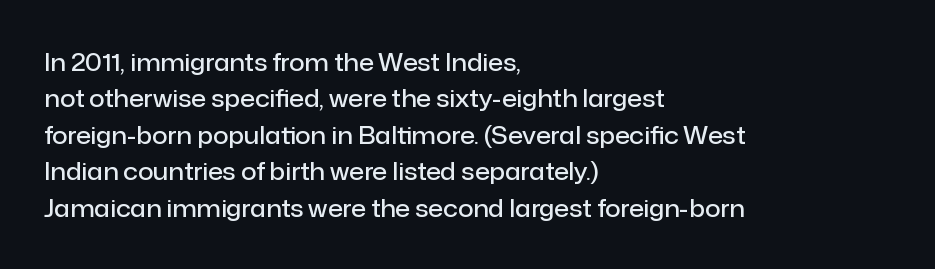
These lines keep a tight, regular rhythm from letter to letter. The foot of each line stays bare and open. The rag falls on the right side of this text block. The designer left line spacing at the default.
